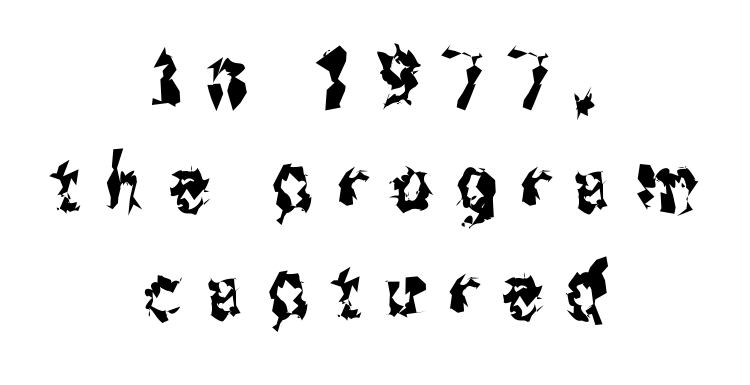
The image shows 77 px condensed sans-serif type, upright; set centered, normal line spacing (1.39x), unusually wide letter spacing (+0.32 em), not underlined; medium stroke contrast and a medium x-height.
